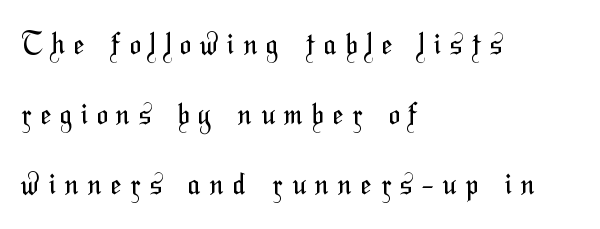
{"serif": "no", "bold": "no", "weight": "regular", "width": "condensed", "stroke_contrast": "medium", "x_height": "medium", "monospaced": "no", "underline": "no", "align": "left", "line_spacing": "loose", "line_spacing_ratio": 2.41, "letter_spacing": "wide", "letter_spacing_em": 0.33, "glyph_px": 29}
